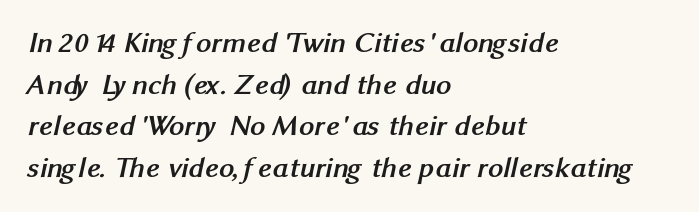
Default kerning and tracking; the words read as compact shapes. Whoever set this chose a conventional vertical rhythm. What weight is shown? A full bold with thick strokes. The specimen omits any rule beneath the text block's lines. These lines are composed in type without serifs.
